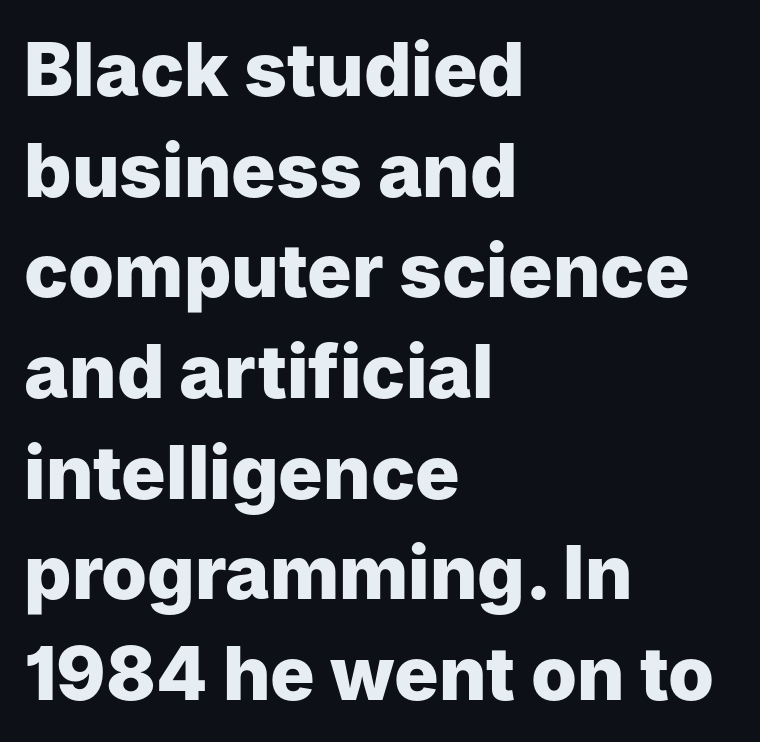
Think of a printed novel: that variable character pitch is what you see here. Line starts are locked; line ends wander. The font's upright variant was chosen for this text. The strokes are fattened all the way to bold.
